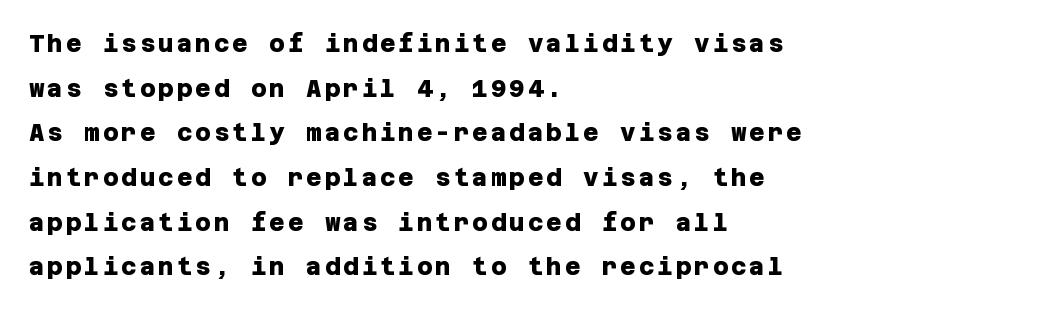
Q: Is the text bold? A: Yes.
Q: Is the text underlined? A: No.
Q: How is the paragraph aligned? A: Left-aligned.
